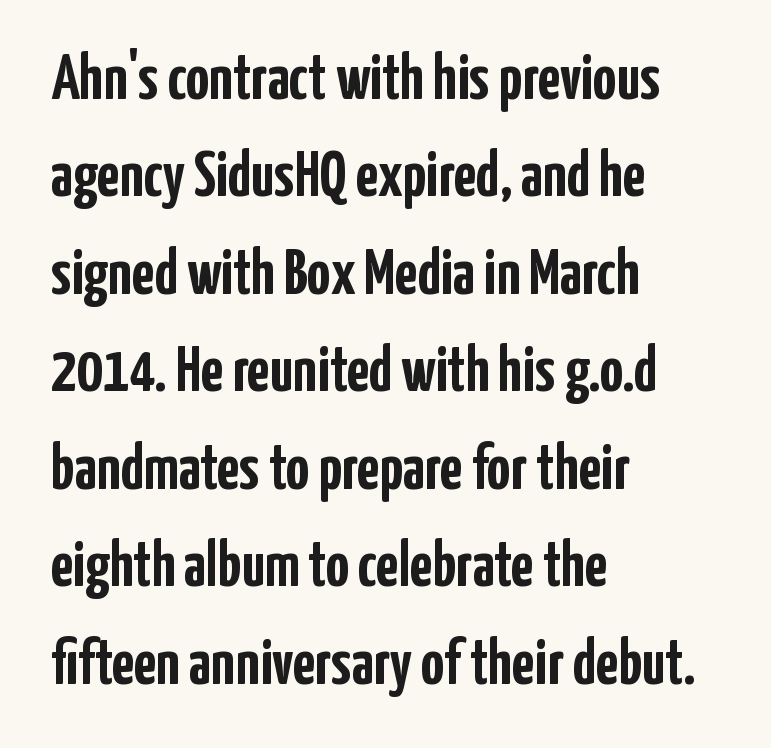
{"serif": "no", "italic": "no", "bold": "yes", "weight": "semibold", "width": "condensed", "stroke_contrast": "low", "x_height": "medium", "monospaced": "no", "underline": "no", "align": "left", "line_spacing": "normal", "line_spacing_ratio": 1.5, "letter_spacing": "normal", "letter_spacing_em": 0.0, "glyph_px": 65}
